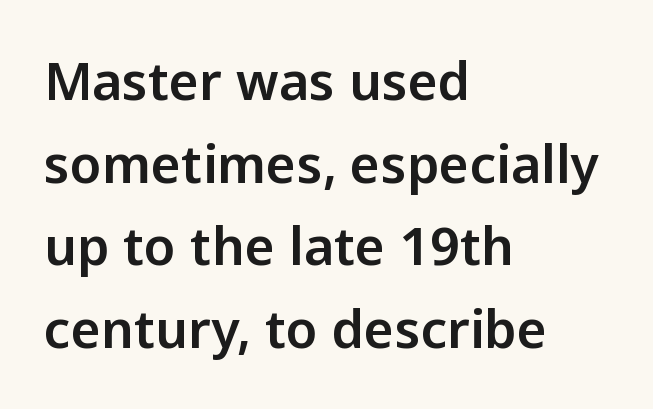
No feet cap the strokes, marking this as sans-serif type. Beneath every word, the page is bare. One-word summary of the alignment: left. Short note: letters normally spaced. How would I describe the line gaps? Plain and ordinary.
